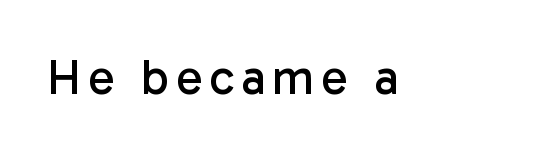
The string is rendered with underlining switched off. Weight class: somewhere from thin through regular. This is roman type, the default non-slanted kind. Each letter keeps its own natural width here, so spacing adapts to shape.
